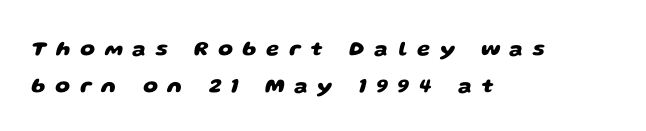
The image shows 21 px bold type; set left-aligned, line spacing 1.75x, unusually wide letter spacing (+0.46 em), not underlined.
